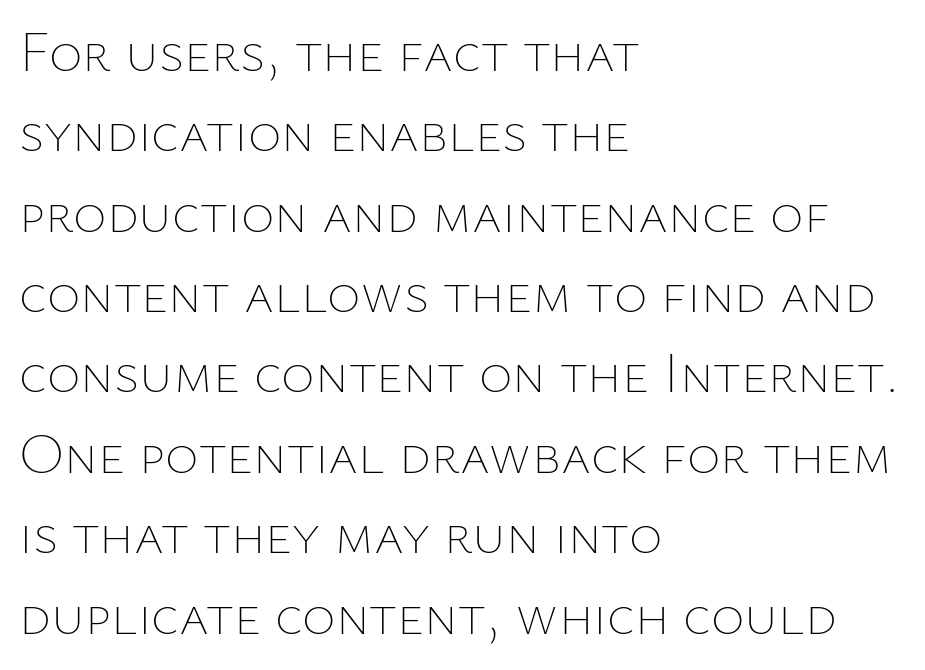
The image shows 57 px thin type, upright; set left-aligned, normal line spacing (1.41x), normal letter spacing, not underlined; low stroke contrast and a medium x-height.
